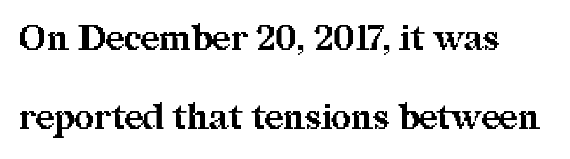
The font is running at its bold setting. Quick note: underline off. The typography opts for an upright posture over an oblique one. Is this a sans? No — the strokes have serifs. The block of text is sparse from top to bottom, with ample space between rows.
